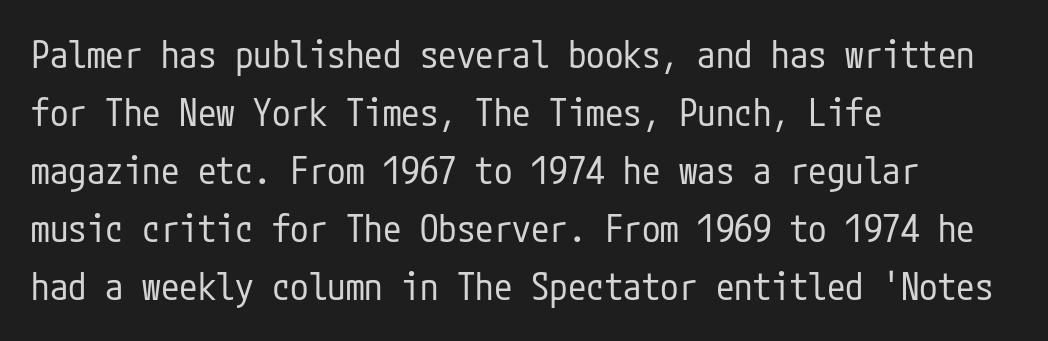
The image shows 37 px regular-weight, condensed sans-serif type, upright; set left-aligned, normal line spacing (1.57x), normal letter spacing, not underlined; low stroke contrast and a medium x-height.
